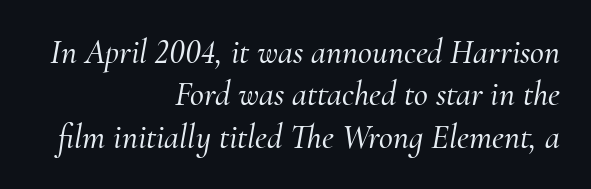
Q: Is the text italic (slanted)? A: Yes, it leans right by about 10 degrees.
Q: Is the typeface a serif or a sans-serif typeface? A: Serif.
Q: Is the text underlined? A: No.
Q: How is the paragraph aligned? A: Right-aligned.
Q: Is the spacing between letters normal or unusually wide? A: Normal.
Q: Is the spacing between lines tight, normal or loose? A: Normal.
Q: Width (condensed, normal, or wide)? A: Normal.
Q: Stroke contrast? A: Medium.
Q: x-height? A: Small.
Q: Monospaced? A: No.
